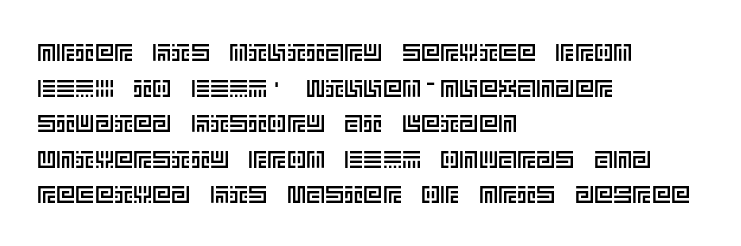
{"italic": "no", "underline": "no", "align": "left", "line_spacing": "normal", "line_spacing_ratio": 1.48, "letter_spacing": "normal", "letter_spacing_em": 0.0, "glyph_px": 24}
